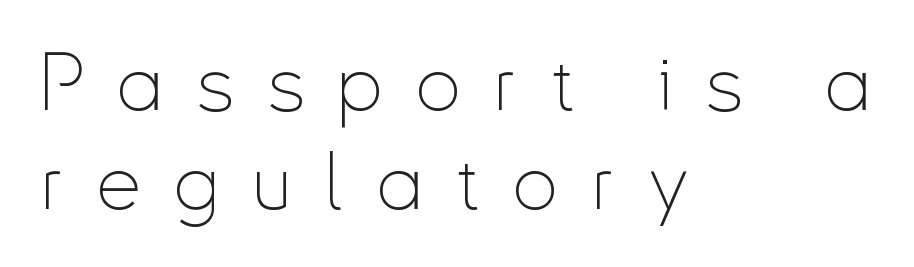
Q: Is the text bold? A: No.
Q: Is the text italic (slanted)? A: No, it is upright.
Q: Is the typeface a serif or a sans-serif typeface? A: Sans-serif.
Q: Is the text underlined? A: No.
Q: How is the paragraph aligned? A: Left-aligned.
Q: Is the spacing between letters normal or unusually wide? A: Unusually wide.
Q: Is the spacing between lines tight, normal or loose? A: Normal.
Q: Width (condensed, normal, or wide)? A: Condensed.
Q: Stroke contrast? A: Low.
Q: x-height? A: Small.
Q: Monospaced? A: No.
